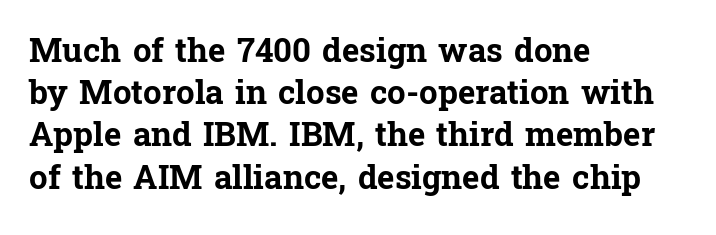
The image shows 33 px bold serif type, upright; set left-aligned, normal line spacing (1.28x), normal letter spacing, not underlined; low stroke contrast and a medium x-height.
